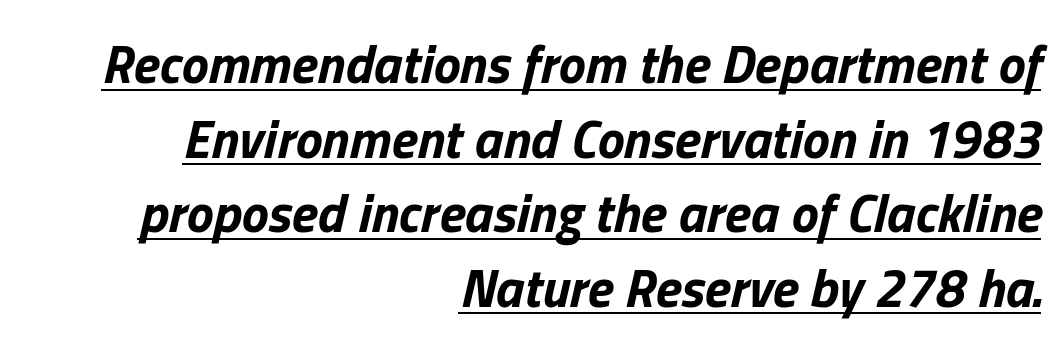
These characters rest on top of a visible drawn line. Vertical spacing — default. Default kerning and tracking; the words read as compact shapes. The ragged edge is on the left, which tells us the setting is flush right.
